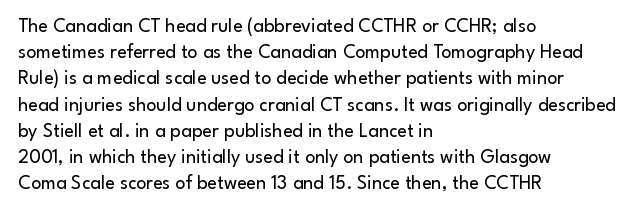
The image shows 20 px text type, upright; set left-aligned, normal line spacing (1.31x), normal letter spacing, not underlined.
